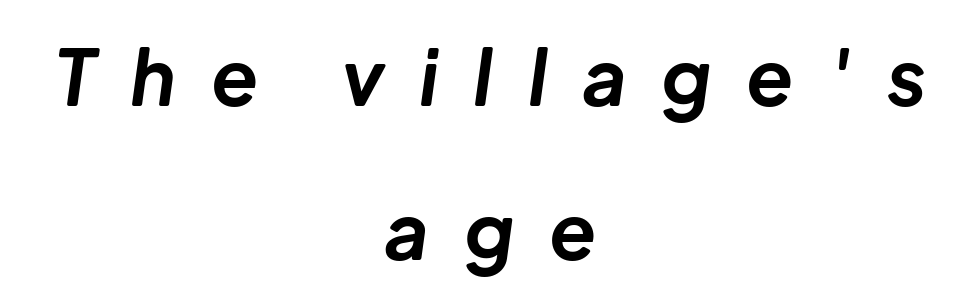
The letters are slanted; this is an italic face. Bold? Absolutely — the strokes are thick and heavy. The strip under each line holds only bare page. The passage is arranged like a title page — every line centered.
